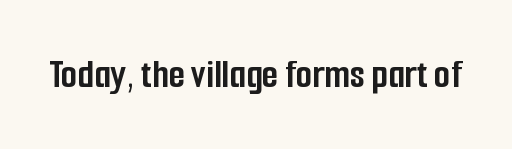
Q: Is the text bold? A: Yes.
Q: Is the text italic (slanted)? A: No, it is upright.
Q: Is the typeface a serif or a sans-serif typeface? A: Sans-serif.
Q: Is the text underlined? A: No.
Q: Is the spacing between letters normal or unusually wide? A: Normal.
Q: Width (condensed, normal, or wide)? A: Condensed.
Q: Stroke contrast? A: Low.
Q: x-height? A: Medium.
Q: Monospaced? A: No.
